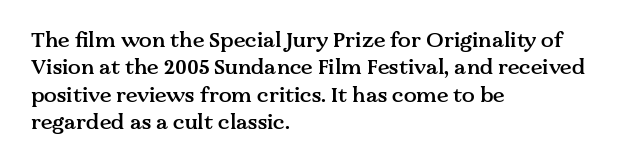
Q: Is the text bold? A: Semi-bold.
Q: Is the text italic (slanted)? A: No, it is upright.
Q: Is the text underlined? A: No.
Q: How is the paragraph aligned? A: Left-aligned.
Q: Is the spacing between letters normal or unusually wide? A: Normal.
Q: Is the spacing between lines tight, normal or loose? A: Normal.
